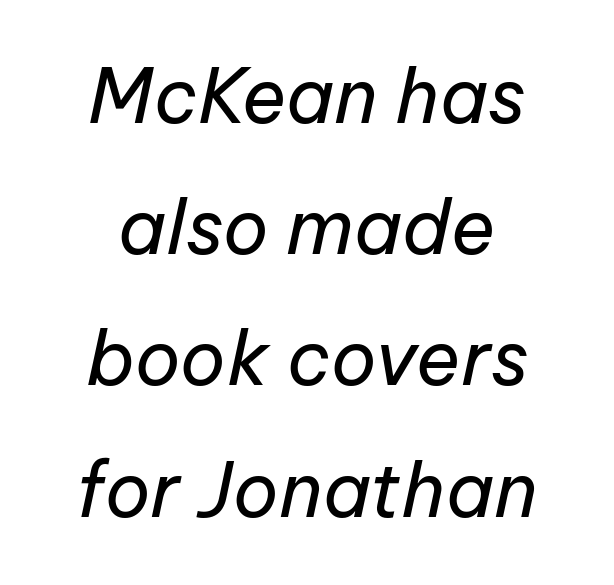
Q: Is the text bold? A: No.
Q: Is the text italic (slanted)? A: Yes, it leans right by about 12 degrees.
Q: Is the text underlined? A: No.
Q: How is the paragraph aligned? A: Centered.
Q: Is the spacing between letters normal or unusually wide? A: Normal.
Q: Width (condensed, normal, or wide)? A: Normal.
Q: Stroke contrast? A: Low.
Q: x-height? A: Medium.
Q: Monospaced? A: No.
